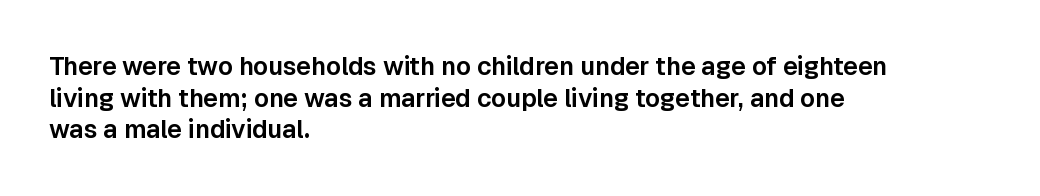
{"italic": "no", "underline": "no", "align": "left", "line_spacing": "normal", "line_spacing_ratio": 1.27, "letter_spacing": "normal", "letter_spacing_em": 0.0, "glyph_px": 25}
